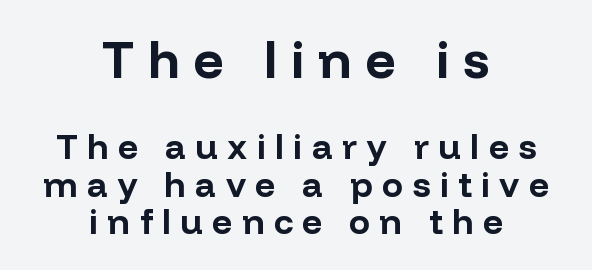
{"serif": "no", "italic": "no", "bold": "yes", "weight": "bold", "width": "normal", "stroke_contrast": "low", "x_height": "medium", "monospaced": "no", "underline": "no", "align": "center", "line_spacing": "tight", "line_spacing_ratio": 1.08, "letter_spacing": "wide", "letter_spacing_em": 0.27, "larger_block": "first", "size_ratio": 1.49, "glyph_px": 52}
